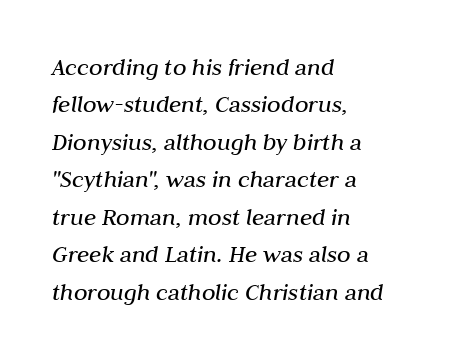
Q: Is the text bold? A: No.
Q: Is the text italic (slanted)? A: Yes, it leans right by about 10 degrees.
Q: Is the text underlined? A: No.
Q: How is the paragraph aligned? A: Left-aligned.
Q: Is the spacing between letters normal or unusually wide? A: Normal.
Q: Is the spacing between lines tight, normal or loose? A: Normal.
